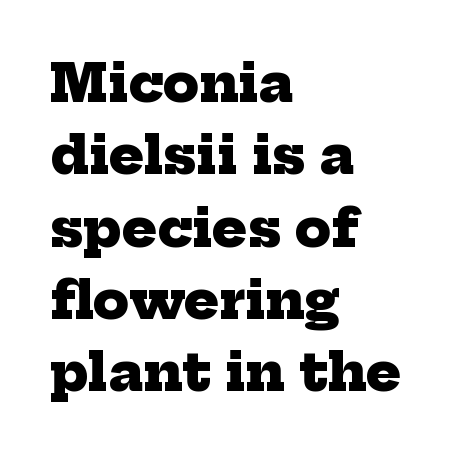
{"serif": "yes", "bold": "yes", "weight": "heavy", "width": "normal", "stroke_contrast": "low", "x_height": "medium", "monospaced": "no", "underline": "no", "align": "left", "line_spacing": "normal", "line_spacing_ratio": 1.39, "letter_spacing": "normal", "letter_spacing_em": 0.0, "glyph_px": 52}
